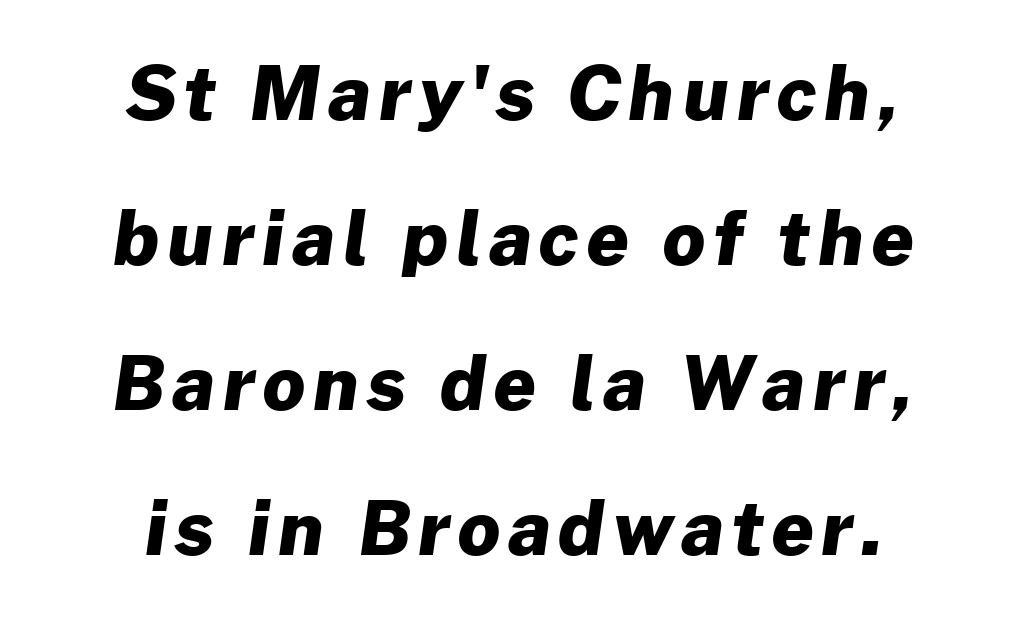
This sample trades compactness for vertical openness between lines. Plenty of ink on the page — the face is bold. The text block is weighted toward neither margin, spreading evenly from the middle. You could not count columns in this text — the font is proportionally spaced. Clear beneath every line of the passage. The face used here is a sans, in the tradition of grotesques and geometrics.
